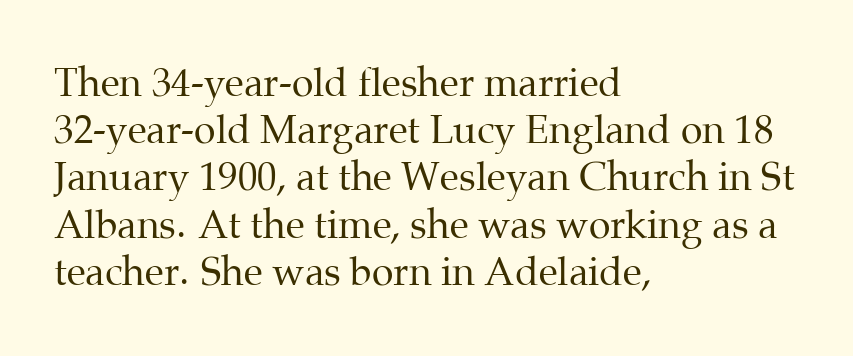
{"serif": "yes", "italic": "no", "bold": "no", "weight": "regular", "width": "normal", "stroke_contrast": "medium", "x_height": "medium", "monospaced": "no", "underline": "no", "align": "left", "line_spacing_ratio": 1.21, "letter_spacing": "normal", "letter_spacing_em": 0.0, "glyph_px": 39}
